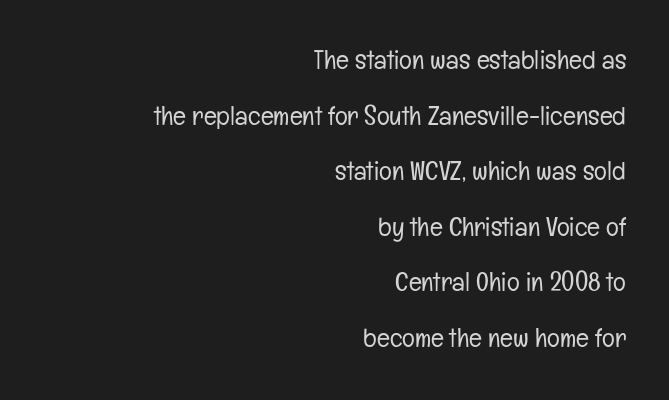
A bare baseline throughout the passage. Leftover space on each line is placed entirely before the opening word. If you measured baseline to baseline, you'd find a long distance. Does extra space separate the letters? No, they use regular spacing.
